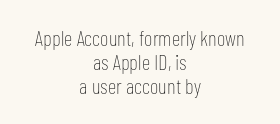
The typography opts for an upright posture over an oblique one. Does the copy run flush right? No — it is centered line by line. The space directly below the letters is spotless. The space between consecutive lines is stingy. A light-to-regular cut is what we see here. Honestly, the letter spacing is just normal — you wouldn't notice it.
